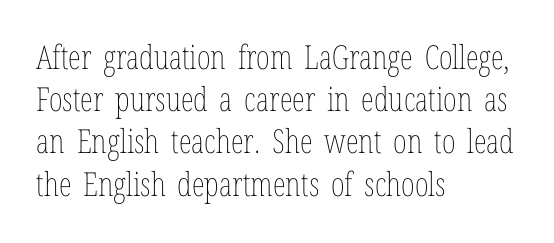
The image shows 33 px thin, condensed type, upright; set left-aligned, normal line spacing (1.28x), normal letter spacing, not underlined; low stroke contrast and a medium x-height.
